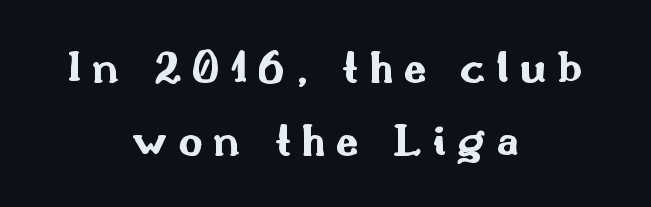
Q: Is the text bold? A: Yes.
Q: Is the text italic (slanted)? A: No, it is upright.
Q: Is the typeface a serif or a sans-serif typeface? A: Sans-serif.
Q: Is the text underlined? A: No.
Q: How is the paragraph aligned? A: Centered.
Q: Is the spacing between letters normal or unusually wide? A: Unusually wide.
Q: Is the spacing between lines tight, normal or loose? A: Normal.
Q: Width (condensed, normal, or wide)? A: Wide.
Q: Stroke contrast? A: Medium.
Q: x-height? A: Small.
Q: Monospaced? A: No.
